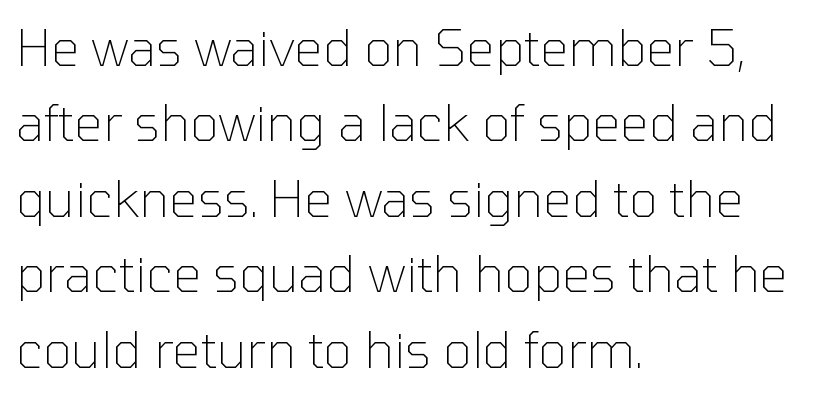
The image shows 50 px thin sans-serif type, upright; set left-aligned, normal line spacing (1.51x), normal letter spacing, not underlined; low stroke contrast and a medium x-height.
